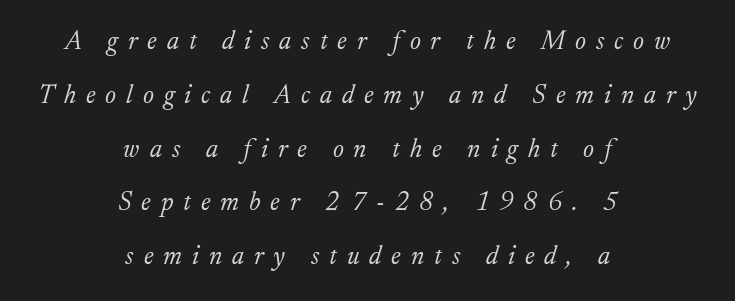
Q: Is the text bold? A: No.
Q: Is the text italic (slanted)? A: Yes, it leans right by about 17 degrees.
Q: Is the text underlined? A: No.
Q: How is the paragraph aligned? A: Centered.
Q: Is the spacing between letters normal or unusually wide? A: Unusually wide.
Q: Is the spacing between lines tight, normal or loose? A: Loose.
